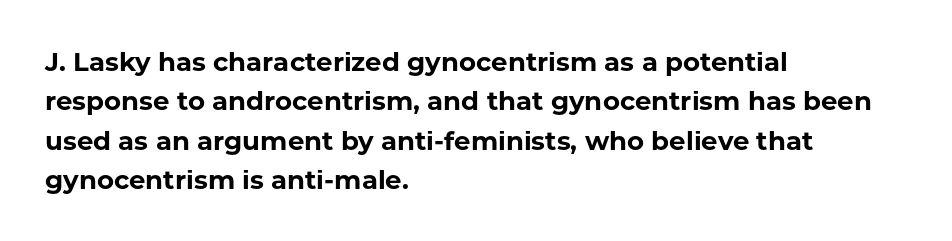
Q: Is the text bold? A: Yes.
Q: Is the text italic (slanted)? A: No, it is upright.
Q: Is the text underlined? A: No.
Q: How is the paragraph aligned? A: Left-aligned.
Q: Is the spacing between letters normal or unusually wide? A: Normal.
Q: Is the spacing between lines tight, normal or loose? A: Normal.
